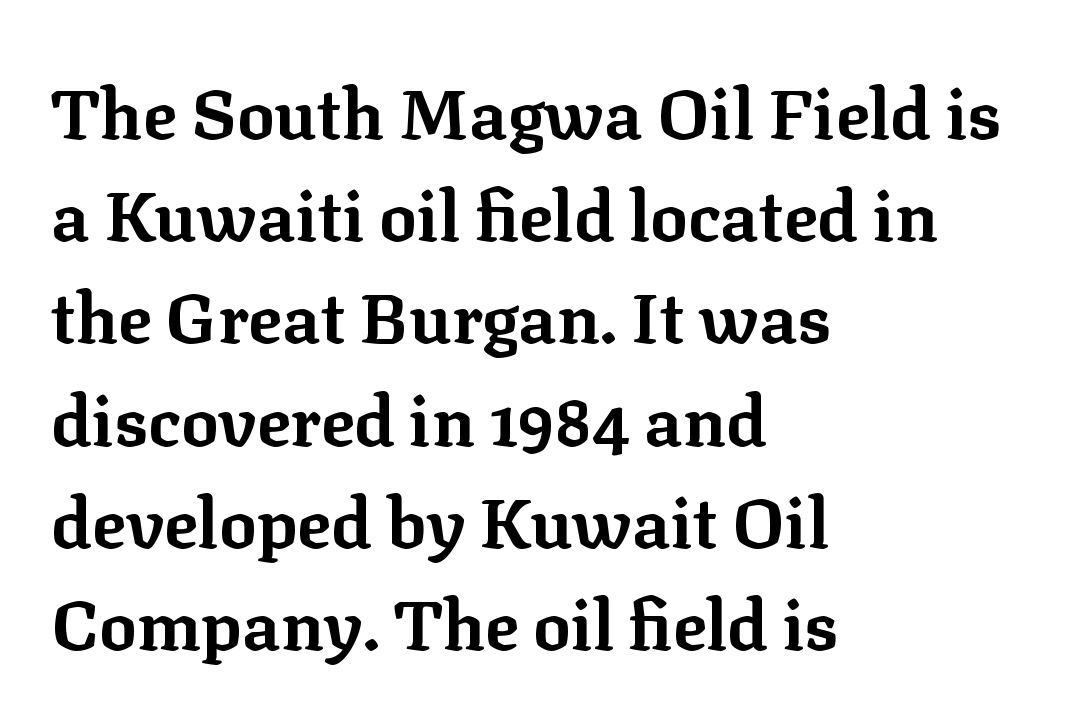
{"serif": "yes", "italic": "no", "bold": "yes", "weight": "bold", "width": "normal", "stroke_contrast": "low", "x_height": "medium", "monospaced": "no", "underline": "no", "align": "left", "line_spacing": "normal", "line_spacing_ratio": 1.46, "letter_spacing": "normal", "letter_spacing_em": 0.0, "glyph_px": 70}
